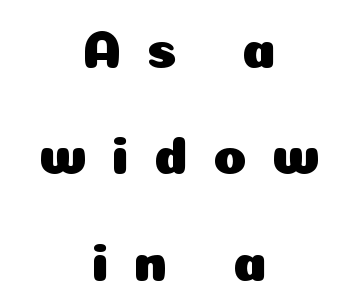
The image shows 54 px sans-serif type, upright; set centered, loose line spacing (1.97x), unusually wide letter spacing (+0.47 em), not underlined; low stroke contrast and a medium x-height.
